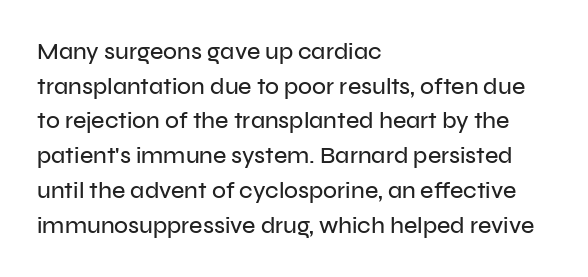
{"italic": "no", "underline": "no", "align": "left", "line_spacing": "normal", "line_spacing_ratio": 1.51, "letter_spacing": "normal", "letter_spacing_em": 0.0, "glyph_px": 23}
